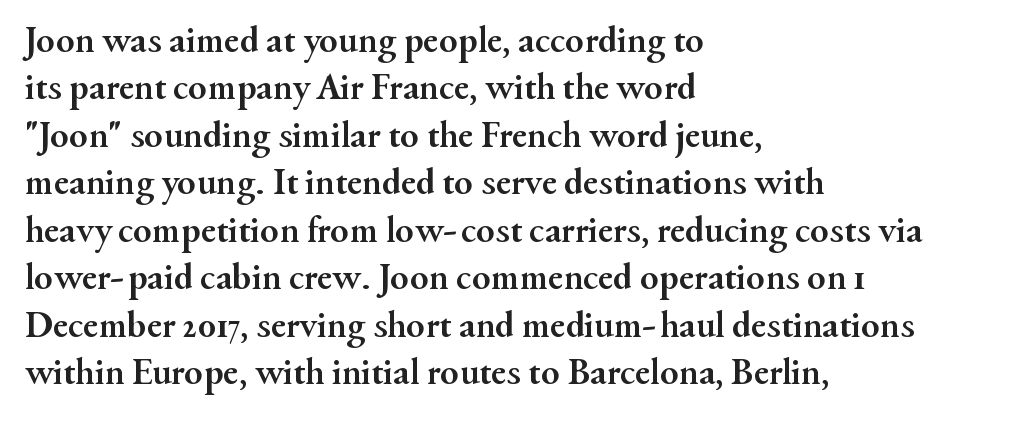
{"serif": "yes", "italic": "no", "bold": "yes", "weight": "semibold", "width": "normal", "stroke_contrast": "medium", "x_height": "small", "monospaced": "no", "underline": "no", "align": "left", "line_spacing": "normal", "line_spacing_ratio": 1.25, "letter_spacing": "normal", "letter_spacing_em": 0.0, "glyph_px": 38}
